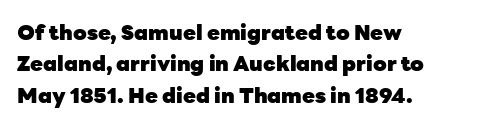
Q: Is the text bold? A: Yes.
Q: Is the text italic (slanted)? A: No, it is upright.
Q: Is the text underlined? A: No.
Q: How is the paragraph aligned? A: Left-aligned.
Q: Is the spacing between letters normal or unusually wide? A: Normal.
Q: Is the spacing between lines tight, normal or loose? A: Normal.
